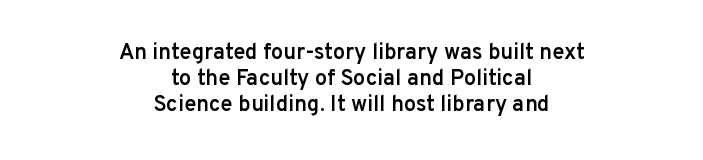
This is moderately heavy type, rendered in semibold. The specimen omits any rule beneath the text block's lines. This is the regular roman posture of the typeface. In terms of letterspacing, this is plain default setting. One-word summary of the alignment: center.
